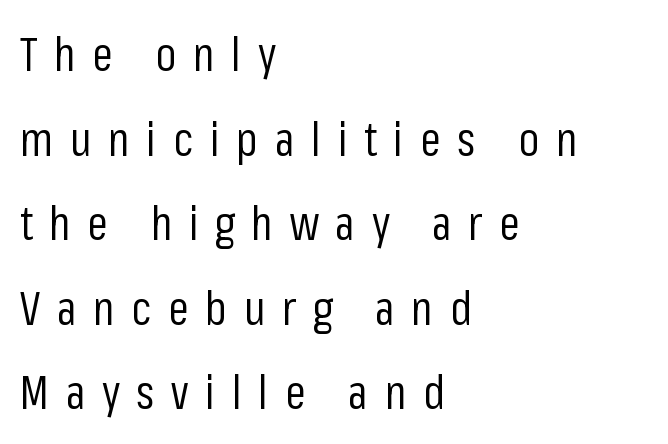
The designer went with a sans here, leaving each stem footless. Is this a fixed-width face? No — the glyphs have proportional, varying widths. Is the letter spacing exaggerated? Yes — the characters are pushed far apart. No extra ink here — the face is not bold. Layout note: lines flush left.
